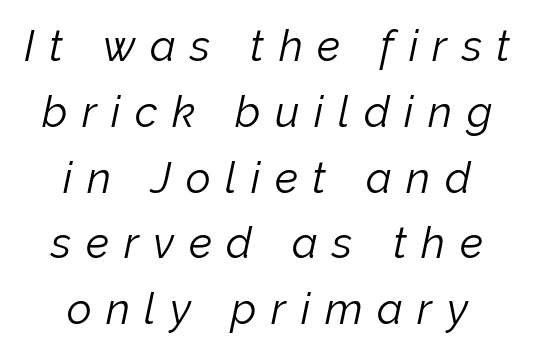
Q: Is the text bold? A: No.
Q: Is the text italic (slanted)? A: Yes, it leans right by about 12 degrees.
Q: Is the text underlined? A: No.
Q: How is the paragraph aligned? A: Centered.
Q: Is the spacing between letters normal or unusually wide? A: Unusually wide.
Q: Is the spacing between lines tight, normal or loose? A: Normal.
Q: Width (condensed, normal, or wide)? A: Normal.
Q: Stroke contrast? A: Low.
Q: x-height? A: Medium.
Q: Monospaced? A: No.
